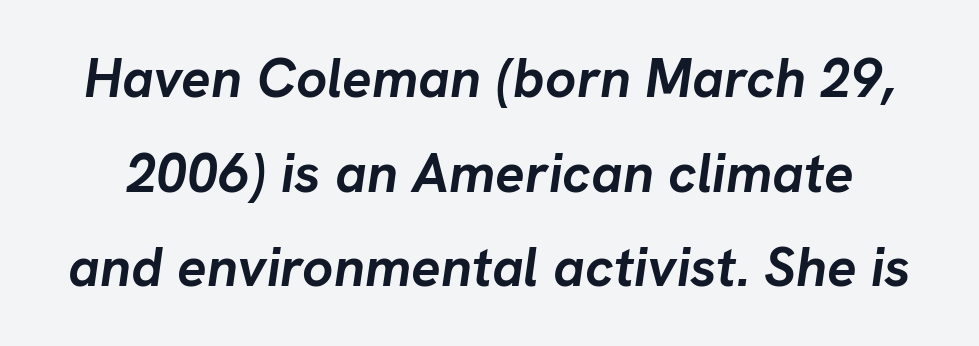
Q: Is the text bold? A: Yes.
Q: Is the text italic (slanted)? A: Yes, it leans right by about 8 degrees.
Q: Is the text underlined? A: No.
Q: Is the spacing between letters normal or unusually wide? A: Normal.
Q: Width (condensed, normal, or wide)? A: Normal.
Q: Stroke contrast? A: Low.
Q: x-height? A: Medium.
Q: Monospaced? A: No.
